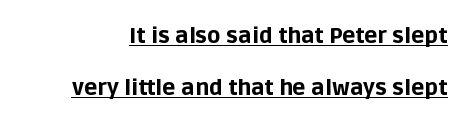
Q: Is the text bold? A: Yes.
Q: Is the text italic (slanted)? A: No, it is upright.
Q: Is the text underlined? A: Yes.
Q: Is the spacing between letters normal or unusually wide? A: Normal.
Q: Is the spacing between lines tight, normal or loose? A: Loose.
